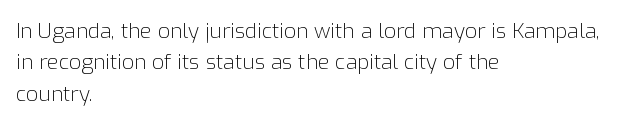
Ordinary non-slanted type is in use. Honestly, the row spacing looks completely unremarkable. These lines keep a tight, regular rhythm from letter to letter. These lines stack with their left ends in a neat column.
